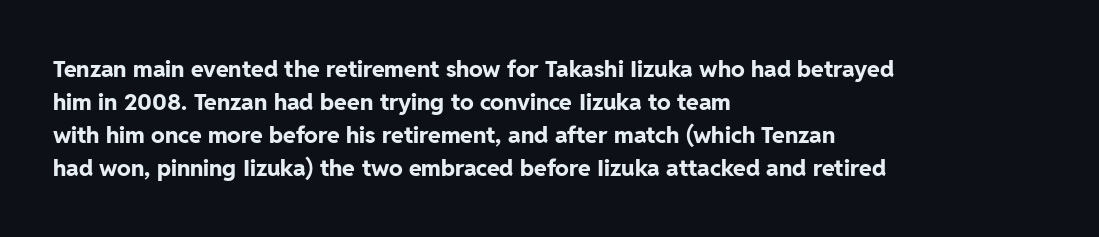
{"italic": "no", "bold": "yes", "underline": "no", "align": "left", "line_spacing": "normal", "line_spacing_ratio": 1.44, "letter_spacing": "normal", "letter_spacing_em": 0.0, "glyph_px": 23}
